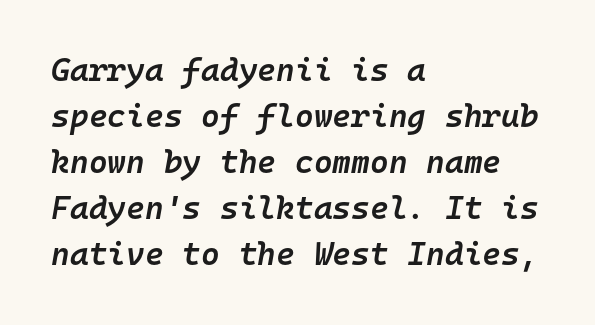
Is the type slanted? Yes — the strokes lean at a clear angle. Check under the words: just untouched page. I'd describe the lettering as semibold — firm but not a full bold. Each letter, wide or thin by design, is forced into the same width here. The letters sit at their default tracking, neither squeezed nor spread. The typesetter chose a ragged-right arrangement here.
